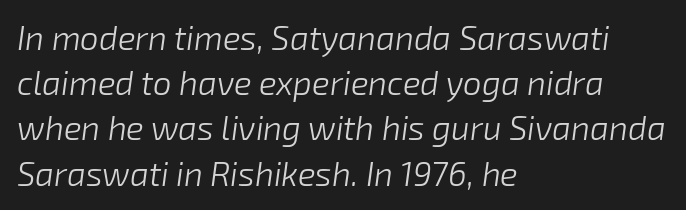
No chunkiness to these letters — they're not bold. The rag falls on the right side of this text block. The rendering applies a slant to the glyphs. No word sits above an underline.
